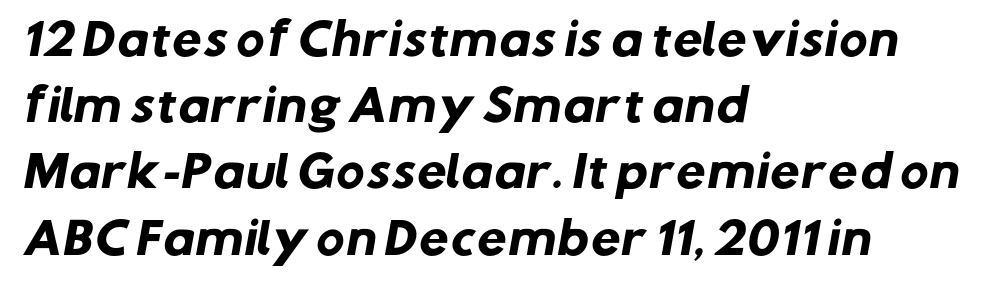
Unlike a traditional serif, this face leaves its strokes unadorned. Set as a true bold cut, around the 700 mark. Spacing between characters is what you'd get straight out of the box. A normal amount of white space separates one row of letters from the next. The rag falls on the right side of this text block. The rendering uses natural spacing where letterforms have individual widths.
